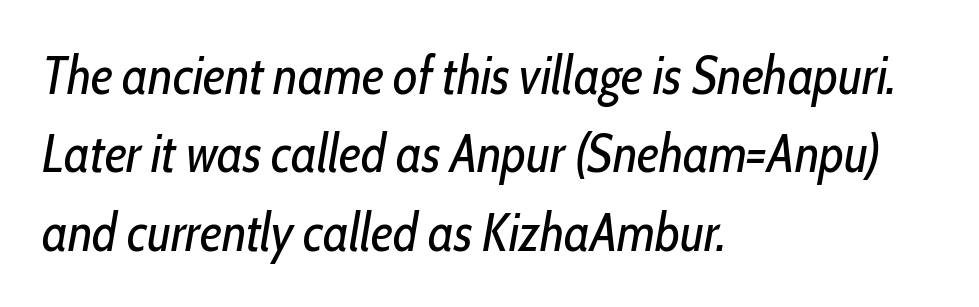
Q: Is the text bold? A: No.
Q: Is the text italic (slanted)? A: Yes, it leans right by about 10 degrees.
Q: Is the text underlined? A: No.
Q: How is the paragraph aligned? A: Left-aligned.
Q: Is the spacing between letters normal or unusually wide? A: Normal.
Q: Is the spacing between lines tight, normal or loose? A: Normal.
Q: Width (condensed, normal, or wide)? A: Condensed.
Q: Stroke contrast? A: Low.
Q: x-height? A: Medium.
Q: Monospaced? A: No.
